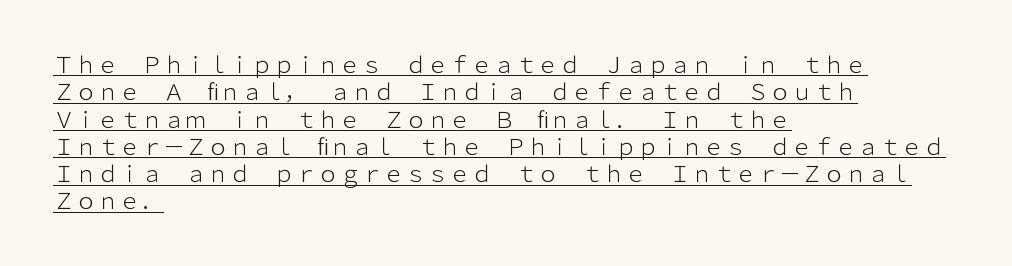
Q: Is the text bold? A: No.
Q: Is the text italic (slanted)? A: No, it is upright.
Q: Is the text underlined? A: Yes.
Q: How is the paragraph aligned? A: Left-aligned.
Q: Is the spacing between letters normal or unusually wide? A: Normal.
